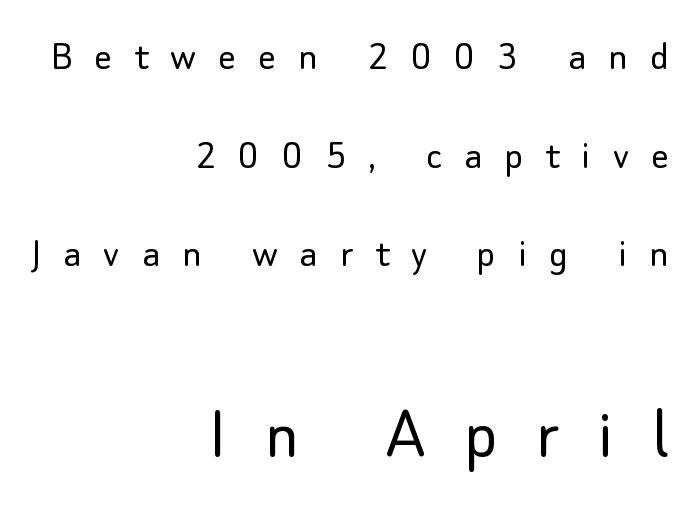
The image shows 77 px light sans-serif type, upright; set right-aligned, loose line spacing (2.24x), unusually wide letter spacing (+0.5 em), not underlined; the second (bottom) block is 1.75x larger; low stroke contrast and a small x-height.
